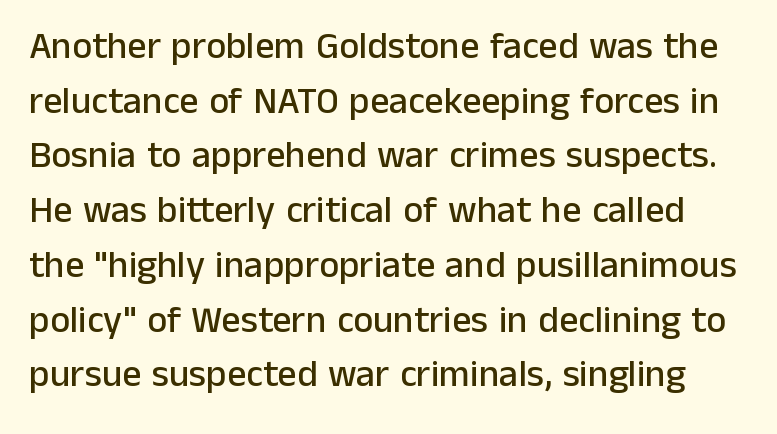
Italic: no, the glyphs are upright roman. The vertical gap from one line to the next is medium. A typesetter would call this proportional, since set widths differ per character. A typesetter would call this zero additional tracking.
